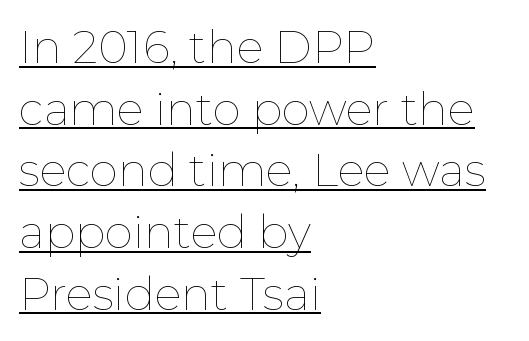
Q: Is the text bold? A: No.
Q: Is the text italic (slanted)? A: No, it is upright.
Q: Is the text underlined? A: Yes.
Q: How is the paragraph aligned? A: Left-aligned.
Q: Is the spacing between letters normal or unusually wide? A: Normal.
Q: Is the spacing between lines tight, normal or loose? A: Normal.
Q: Width (condensed, normal, or wide)? A: Normal.
Q: Stroke contrast? A: Low.
Q: x-height? A: Medium.
Q: Monospaced? A: No.
